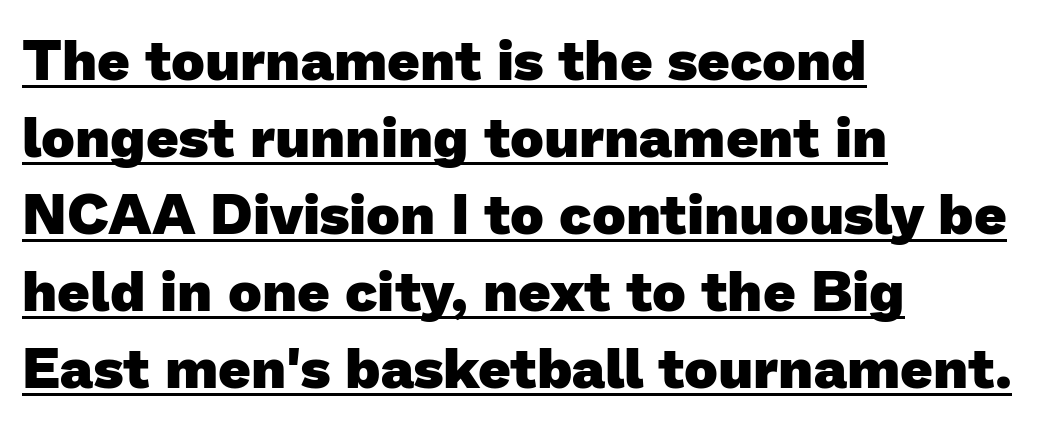
Q: Is the text bold? A: Yes.
Q: Is the typeface a serif or a sans-serif typeface? A: Sans-serif.
Q: Is the text underlined? A: Yes.
Q: How is the paragraph aligned? A: Left-aligned.
Q: Is the spacing between letters normal or unusually wide? A: Normal.
Q: Is the spacing between lines tight, normal or loose? A: Normal.
Q: Width (condensed, normal, or wide)? A: Normal.
Q: Stroke contrast? A: Low.
Q: x-height? A: Medium.
Q: Monospaced? A: No.
